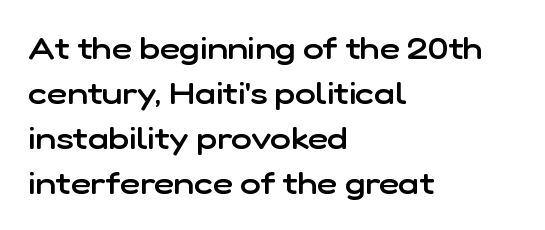
{"serif": "no", "italic": "no", "bold": "semi", "weight": "semibold", "width": "normal", "stroke_contrast": "low", "x_height": "medium", "monospaced": "no", "underline": "no", "align": "left", "line_spacing": "normal", "line_spacing_ratio": 1.45, "letter_spacing": "normal", "letter_spacing_em": 0.0, "glyph_px": 31}
